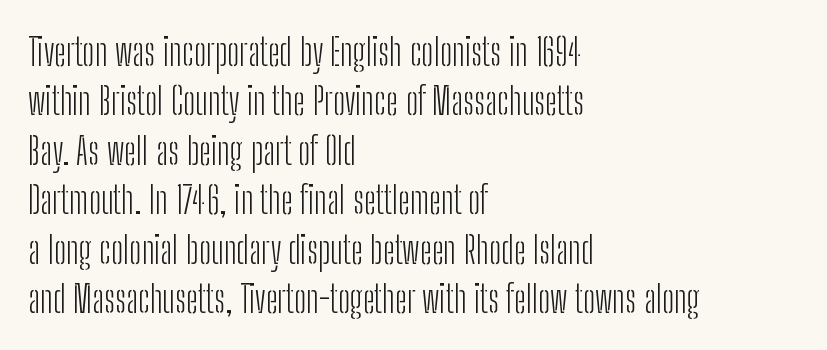
A sans-serif font was chosen for this passage. The vertical gap from one line to the next is medium. Looks like regular typesetting: each glyph gets only the width it needs. Counters stay open thanks to moderate or lighter strokes. Unmarked baselines from the first word to the last. The letters sit at their default tracking, neither squeezed nor spread.
